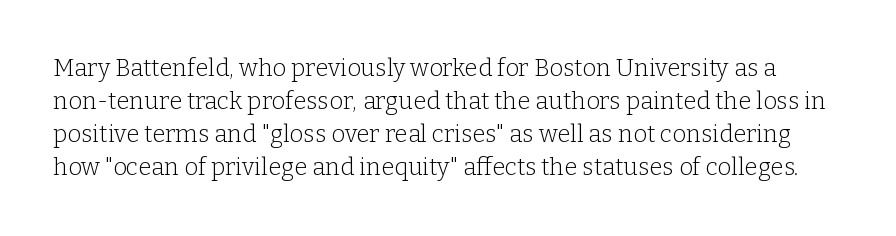
The image shows 24 px text type, upright; set normal line spacing (1.38x), normal letter spacing, not underlined.
